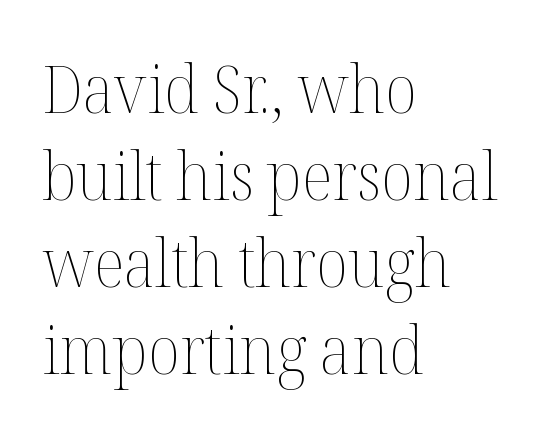
Q: Is the text bold? A: No.
Q: Is the text italic (slanted)? A: No, it is upright.
Q: Is the text underlined? A: No.
Q: How is the paragraph aligned? A: Left-aligned.
Q: Is the spacing between letters normal or unusually wide? A: Normal.
Q: Is the spacing between lines tight, normal or loose? A: Normal.
Q: Width (condensed, normal, or wide)? A: Normal.
Q: Stroke contrast? A: Medium.
Q: x-height? A: Medium.
Q: Monospaced? A: No.
